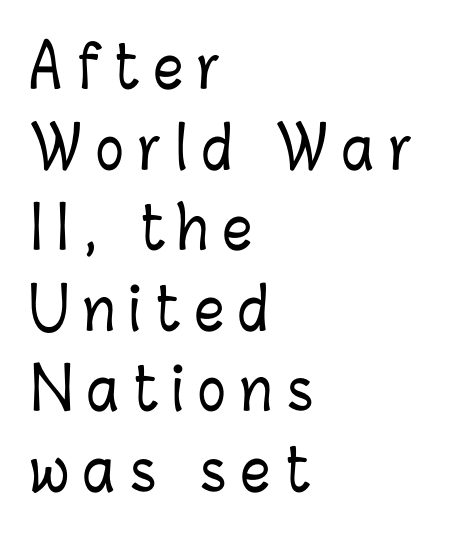
The image shows 58 px condensed type, upright; set left-aligned, normal line spacing (1.39x), unusually wide letter spacing (+0.25 em), not underlined; low stroke contrast and a medium x-height.
